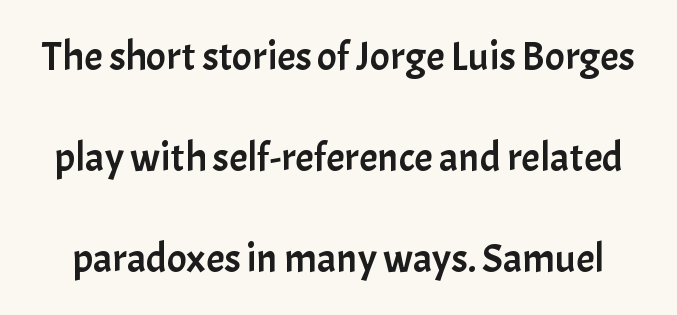
Q: Is the text italic (slanted)? A: No, it is upright.
Q: Is the typeface a serif or a sans-serif typeface? A: Sans-serif.
Q: Is the text underlined? A: No.
Q: Is the spacing between letters normal or unusually wide? A: Normal.
Q: Is the spacing between lines tight, normal or loose? A: Loose.
Q: Width (condensed, normal, or wide)? A: Normal.
Q: Stroke contrast? A: Low.
Q: x-height? A: Medium.
Q: Monospaced? A: No.
